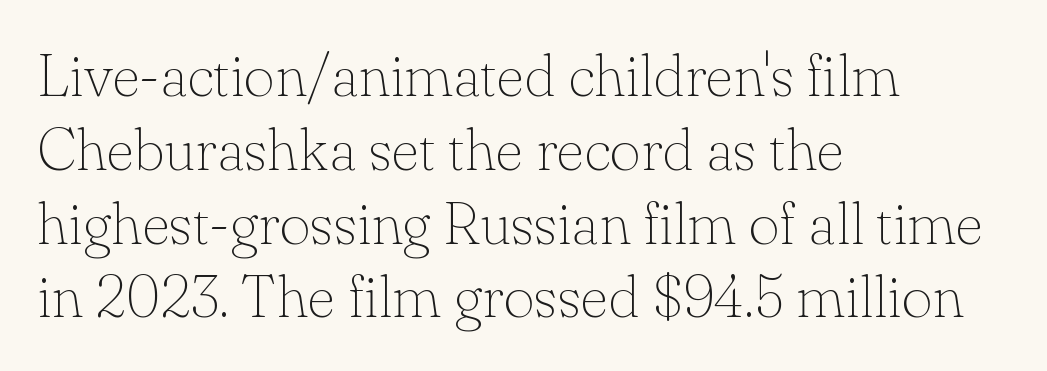
Q: Is the text bold? A: No.
Q: Is the text italic (slanted)? A: No, it is upright.
Q: Is the typeface a serif or a sans-serif typeface? A: Serif.
Q: Is the text underlined? A: No.
Q: How is the paragraph aligned? A: Left-aligned.
Q: Is the spacing between letters normal or unusually wide? A: Normal.
Q: Width (condensed, normal, or wide)? A: Normal.
Q: Stroke contrast? A: Low.
Q: x-height? A: Small.
Q: Monospaced? A: No.
